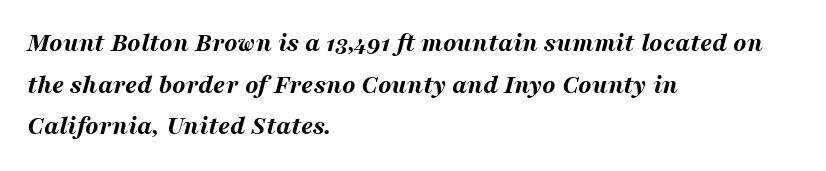
Nobody drew a line under any word here. Typesetter's note: full bold, strokes at maximum text heaviness. Students, observe: this is what conventionally led text looks like. The passage is arranged the way most books set body copy — flush left. Caption: standard tracking, unaltered. The passage shown leans; its letterforms are oblique.
